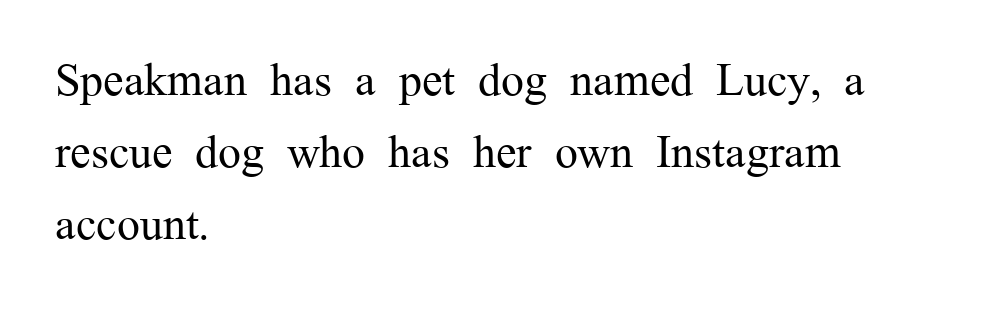
The image shows 46 px regular-weight serif type, upright; set left-aligned, normal line spacing (1.57x), normal letter spacing, not underlined; medium stroke contrast and a medium x-height.
